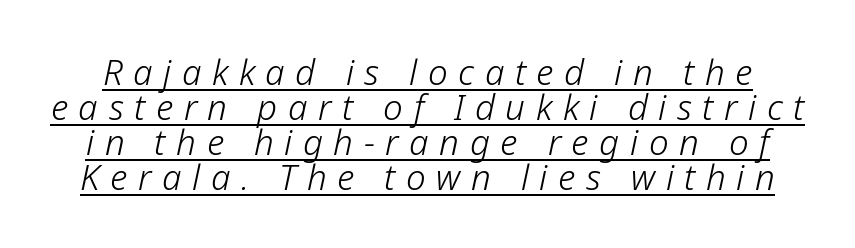
Leading: reduced. The type is letterspaced generously, with wide tracking. Posture: slanted. Think of a printed novel: that variable character pitch is what you see here.
